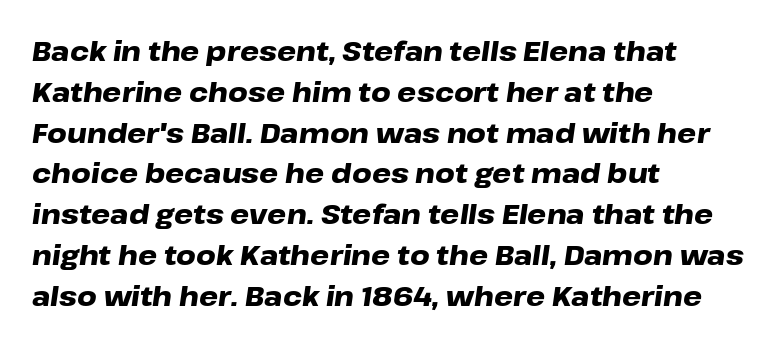
The glyphs are unaccompanied by any horizontal stroke below them. This sample uses an oblique cut, with every glyph tilted off the vertical. Is the letter spacing exaggerated? No — it looks like the ordinary default. Leading matches the norm, producing a regular column. This rendering uses left alignment, leaving the right contour irregular. Weight: bold.
